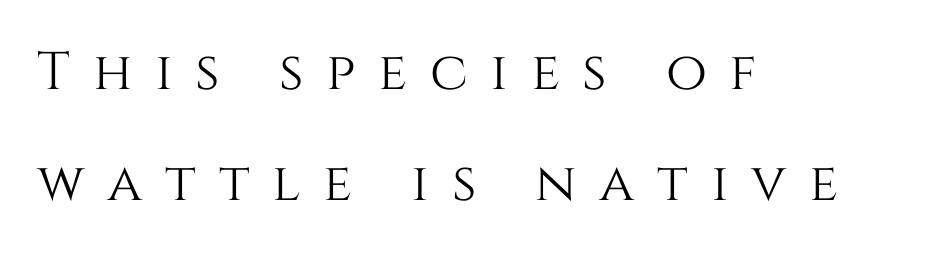
{"italic": "no", "width": "normal", "stroke_contrast": "medium", "x_height": "large", "monospaced": "no", "underline": "no", "align": "left", "line_spacing": "loose", "line_spacing_ratio": 2.09, "letter_spacing": "wide", "letter_spacing_em": 0.43, "glyph_px": 53}
